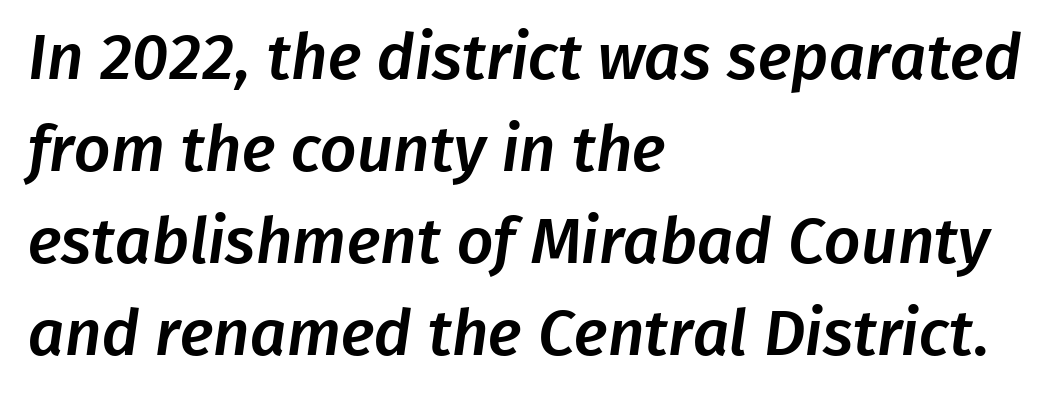
The image shows 64 px sans-serif type; set left-aligned, normal line spacing (1.44x), normal letter spacing, not underlined; low stroke contrast and a medium x-height.
